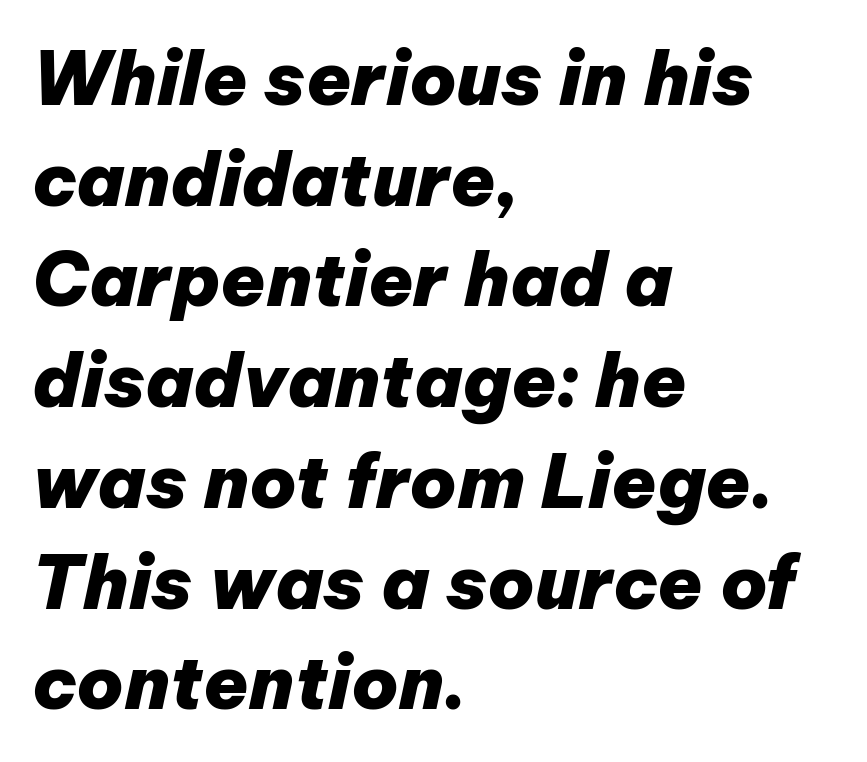
Bold? Absolutely — the strokes are thick and heavy. Observe the lean: these are italic letterforms. Unmarked baselines from the first word to the last. The letterforms sit shoulder to shoulder at normal distance. Varying glyph widths throughout — classic text-font behaviour.
